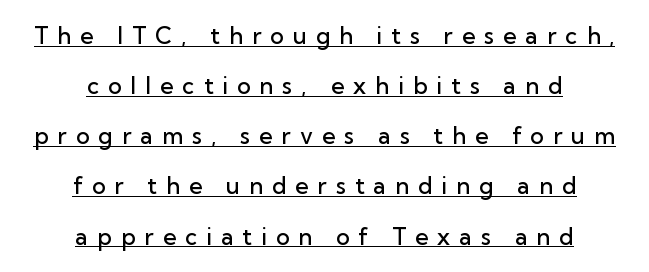
{"italic": "no", "bold": "semi", "underline": "yes", "align": "center", "line_spacing": "loose", "line_spacing_ratio": 2.18, "letter_spacing": "wide", "letter_spacing_em": 0.4, "glyph_px": 23}
